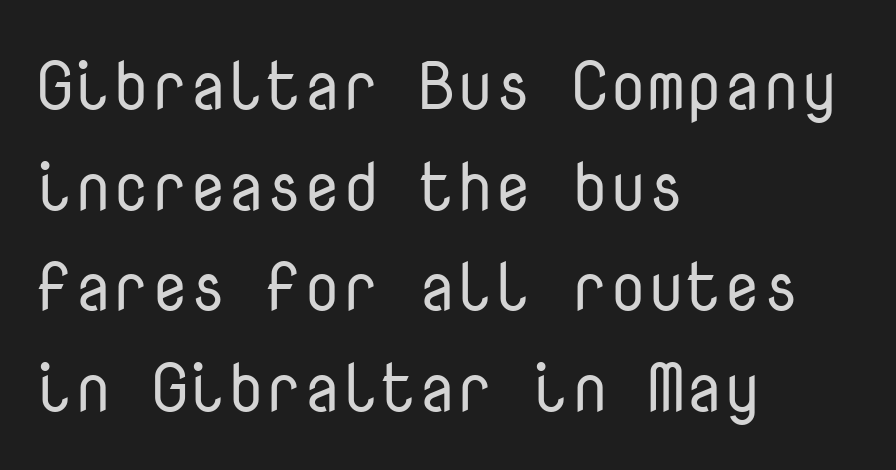
The image shows 68 px regular-weight sans-serif type, upright, monospaced; set left-aligned, normal line spacing (1.48x), normal letter spacing, not underlined; low stroke contrast and a medium x-height.
